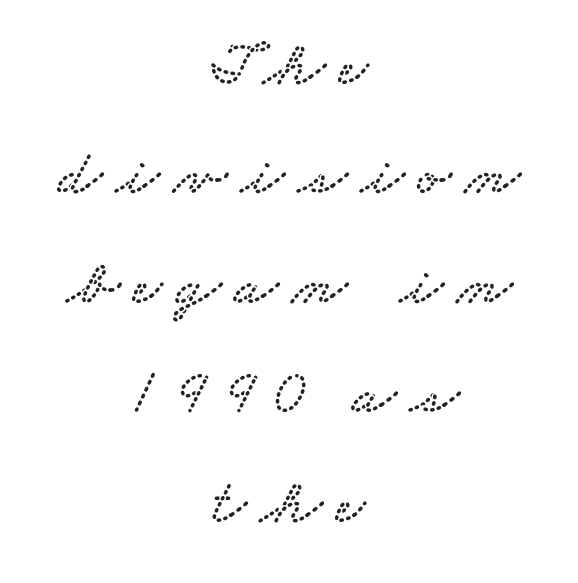
{"width": "wide", "stroke_contrast": "low", "x_height": "small", "monospaced": "no", "underline": "no", "align": "center", "line_spacing_ratio": 1.71, "letter_spacing": "wide", "letter_spacing_em": 0.21, "glyph_px": 64}
